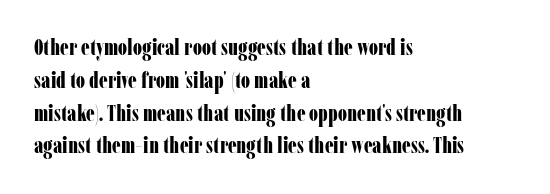
Nobody touched the tracking dial on this one. Alignment: flush left. Tall strokes in this sample are plumb rather than angled. Weight: bold.
